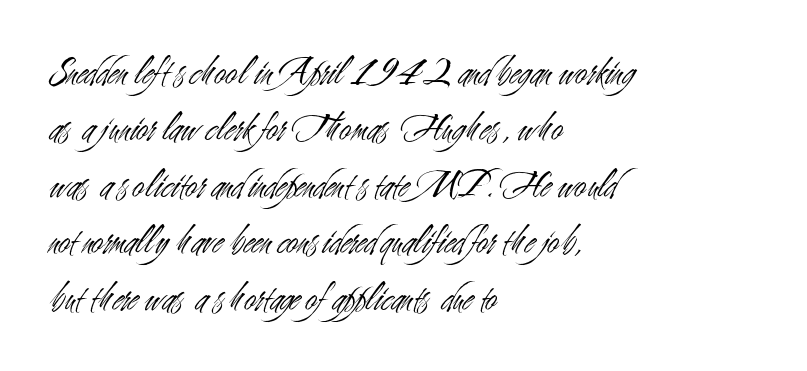
The image shows 40 px light, condensed sans-serif type; set left-aligned, normal line spacing (1.41x), normal letter spacing, not underlined; medium stroke contrast and a small x-height.
